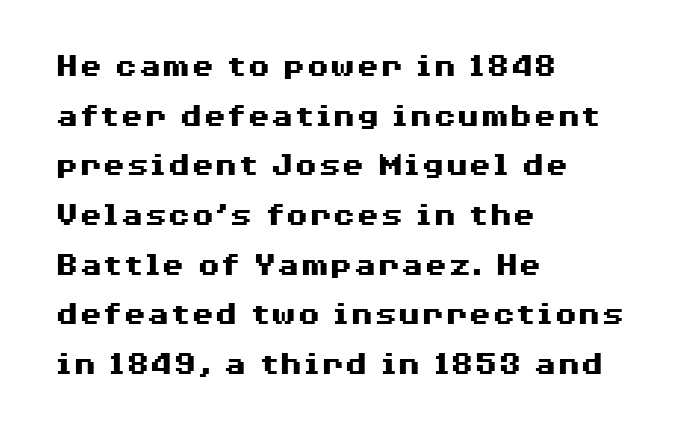
The glyphs in this specimen are sans serif. Look at the tracking — it's just the regular setting, nothing added. Descenders hang freely into open space. Every stem runs plumb, perpendicular to the baseline. The lines are quadded left. You'd pick this weight for a headline — it's a proper bold.
